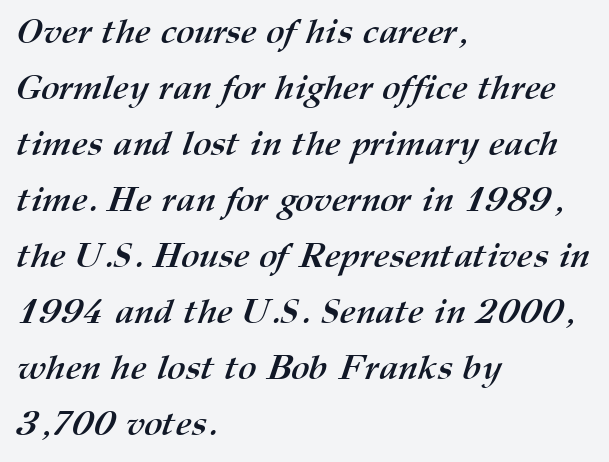
The image shows 35 px semibold type; set left-aligned, normal line spacing (1.6x), normal letter spacing, not underlined; medium stroke contrast and a medium x-height.
